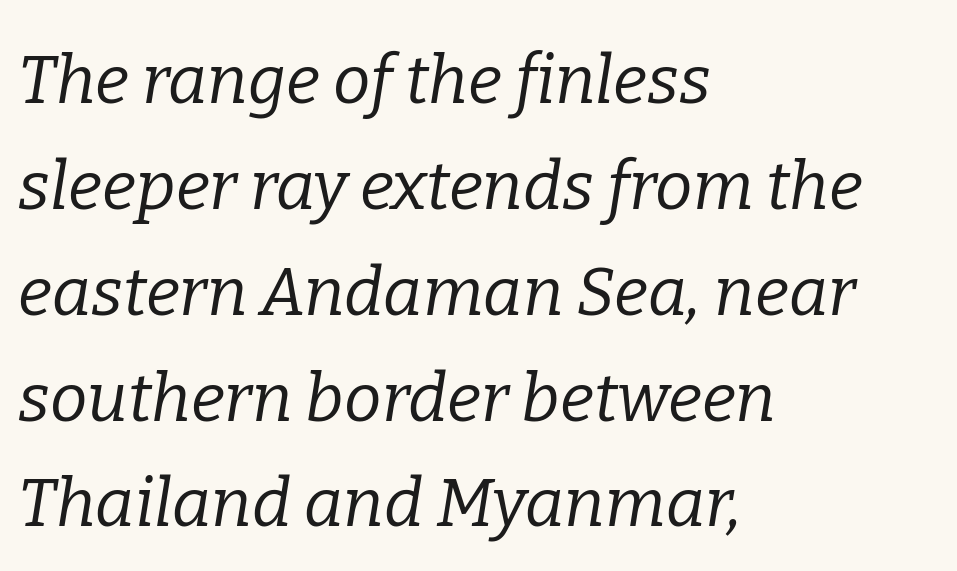
Evenly set lines give the paragraph a standard silhouette. Note the varied advance widths — an 'i' is clearly narrower than an 'm'. A typesetter would mark this as italic. A bare baseline throughout the passage.
